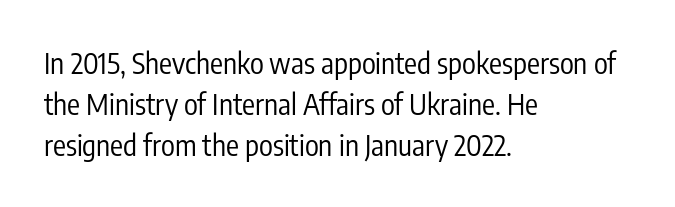
The image shows 29 px regular-weight, condensed sans-serif type, upright; set left-aligned, normal line spacing (1.41x), normal letter spacing, not underlined; low stroke contrast and a medium x-height.
